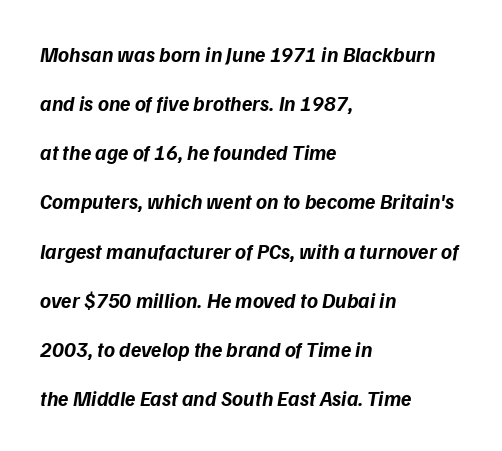
{"bold": "yes", "underline": "no", "align": "left", "line_spacing": "loose", "line_spacing_ratio": 2.34, "letter_spacing": "normal", "letter_spacing_em": 0.0, "glyph_px": 21}
